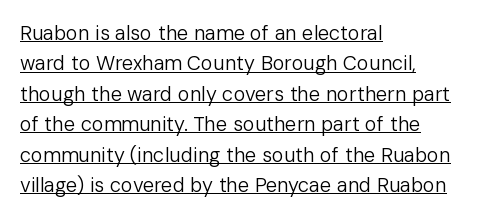
{"italic": "no", "bold": "no", "underline": "yes", "align": "left", "line_spacing": "normal", "line_spacing_ratio": 1.52, "letter_spacing": "normal", "letter_spacing_em": 0.0, "glyph_px": 20}
